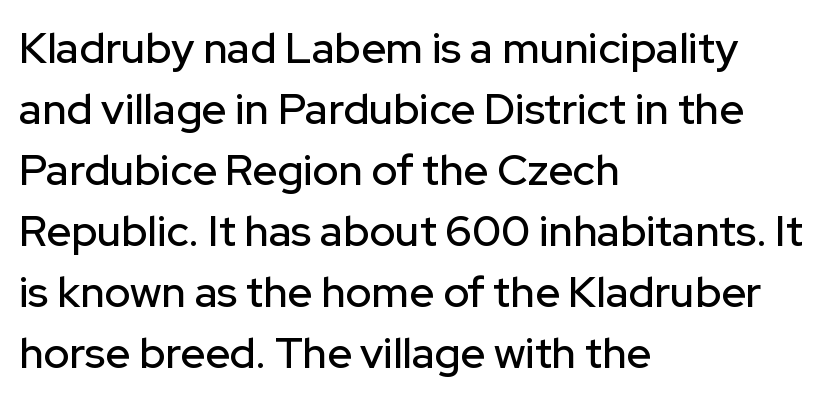
The image shows 43 px sans-serif type, upright; set left-aligned, normal line spacing (1.42x), normal letter spacing, not underlined; low stroke contrast and a medium x-height.
